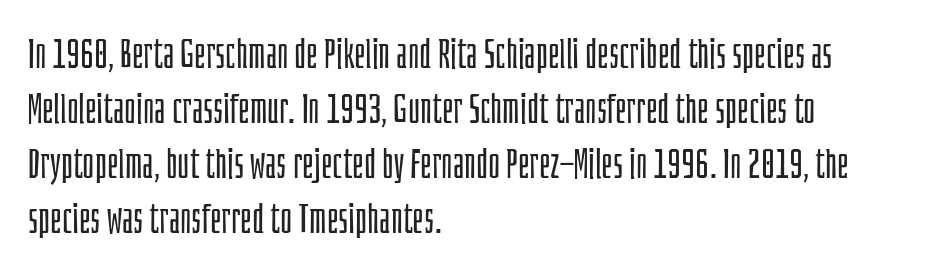
Q: Is the text bold? A: No.
Q: Is the text italic (slanted)? A: No, it is upright.
Q: Is the typeface a serif or a sans-serif typeface? A: Sans-serif.
Q: Is the text underlined? A: No.
Q: How is the paragraph aligned? A: Left-aligned.
Q: Is the spacing between letters normal or unusually wide? A: Normal.
Q: Is the spacing between lines tight, normal or loose? A: Normal.
Q: Width (condensed, normal, or wide)? A: Condensed.
Q: Stroke contrast? A: Low.
Q: x-height? A: Large.
Q: Monospaced? A: No.
